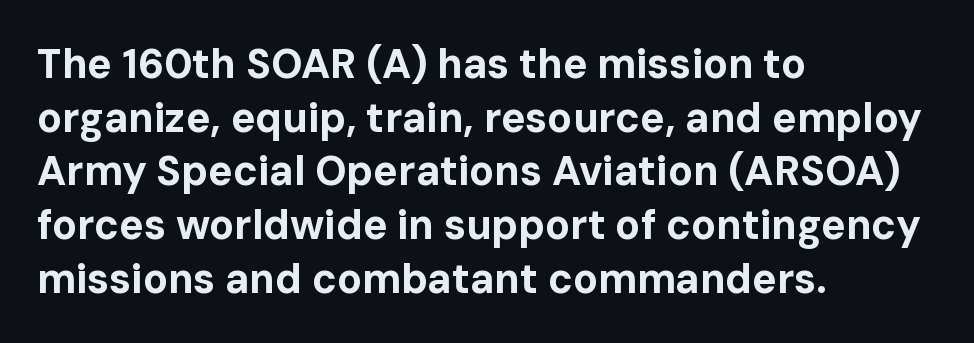
The image shows 41 px bold sans-serif type, upright; set left-aligned, normal line spacing (1.31x), normal letter spacing, not underlined; low stroke contrast and a medium x-height.
